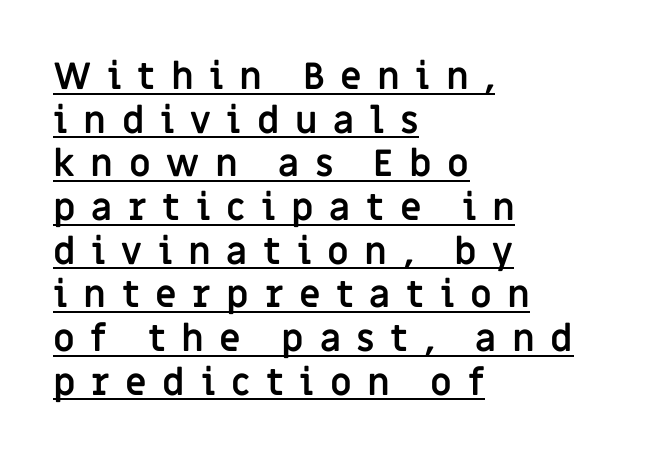
The image shows 37 px semibold sans-serif type, upright; set left-aligned, line spacing 1.18x, unusually wide letter spacing (+0.42 em), underlined; low stroke contrast and a large x-height.
